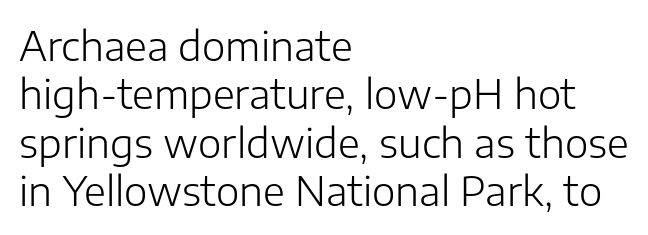
{"serif": "no", "italic": "no", "bold": "no", "weight": "light", "width": "normal", "stroke_contrast": "low", "x_height": "medium", "monospaced": "no", "underline": "no", "align": "left", "line_spacing_ratio": 1.21, "letter_spacing": "normal", "letter_spacing_em": 0.0, "glyph_px": 40}
